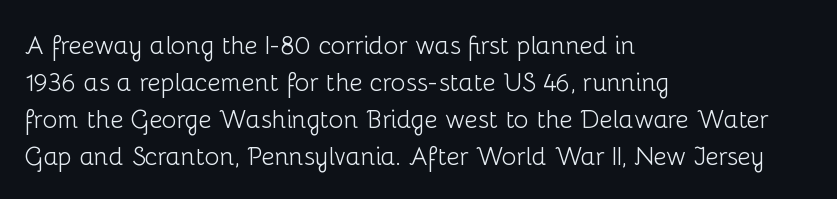
The image shows 25 px text type, upright; set left-aligned, normal line spacing (1.48x), normal letter spacing, not underlined.
